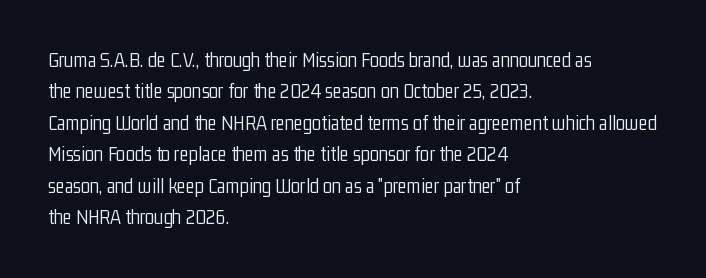
Each row of text sits above clean, open space. Italic? Not at all — the glyphs are vertical. Typeset ragged right — the left edge is the straight one. Each word holds together tightly as a unit, with standard inter-letter gaps. Interline gaps are of average width in this sample.
